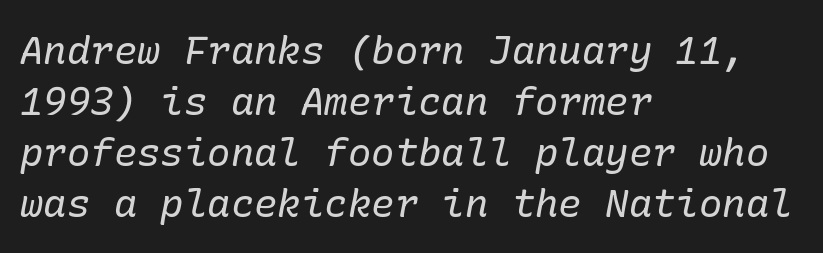
{"italic": "yes", "lean": "right", "slant_degrees": 10, "bold": "no", "weight": "regular", "width": "normal", "stroke_contrast": "low", "x_height": "medium", "underline": "no", "align": "left", "line_spacing": "normal", "line_spacing_ratio": 1.31, "letter_spacing": "normal", "letter_spacing_em": 0.0, "glyph_px": 39}
